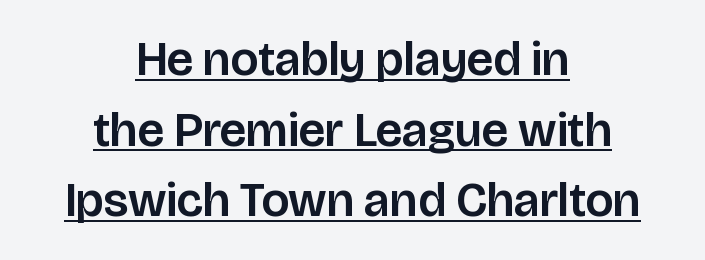
{"serif": "no", "italic": "no", "width": "normal", "stroke_contrast": "low", "x_height": "large", "monospaced": "no", "underline": "yes", "align": "center", "line_spacing": "normal", "line_spacing_ratio": 1.47, "letter_spacing": "normal", "letter_spacing_em": 0.0, "glyph_px": 48}
